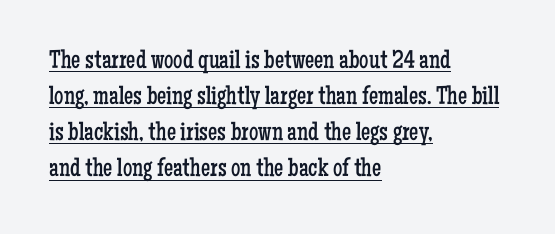
{"italic": "no", "bold": "no", "underline": "yes", "align": "left", "line_spacing": "normal", "line_spacing_ratio": 1.39, "letter_spacing": "normal", "letter_spacing_em": 0.0, "glyph_px": 26}
